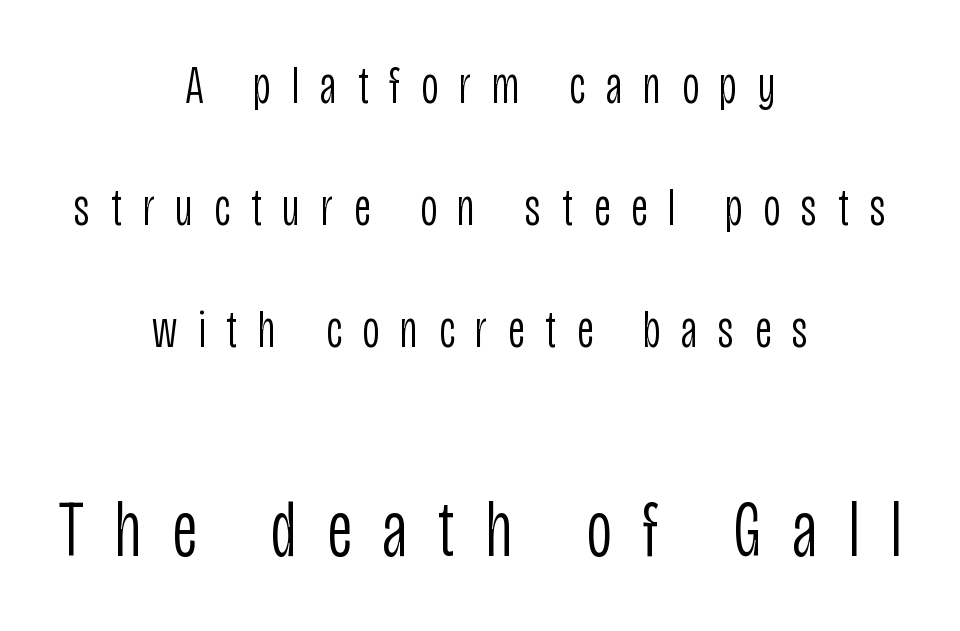
Q: Is the text bold? A: No.
Q: Is the text italic (slanted)? A: No, it is upright.
Q: Is the typeface a serif or a sans-serif typeface? A: Sans-serif.
Q: Is the text underlined? A: No.
Q: How is the paragraph aligned? A: Centered.
Q: Is the spacing between letters normal or unusually wide? A: Unusually wide.
Q: Is the spacing between lines tight, normal or loose? A: Loose.
Q: Which block of text is set in a larger size, the first (top) or the second (bottom)? A: The second (bottom) one.
Q: Width (condensed, normal, or wide)? A: Condensed.
Q: Stroke contrast? A: Low.
Q: x-height? A: Large.
Q: Monospaced? A: No.
